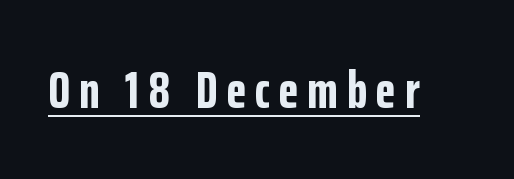
{"serif": "no", "italic": "no", "bold": "yes", "weight": "bold", "width": "condensed", "stroke_contrast": "low", "x_height": "medium", "monospaced": "no", "underline": "yes", "glyph_px": 52}
